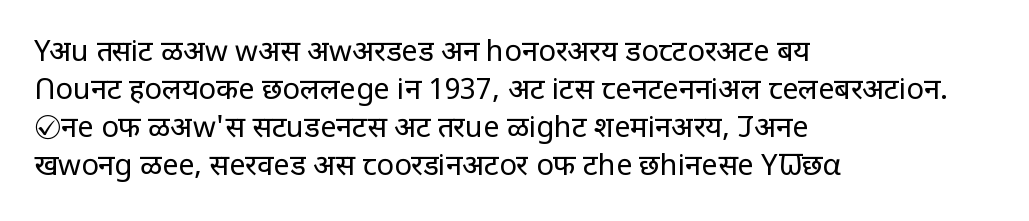
Q: Is the text bold? A: No.
Q: Is the text italic (slanted)? A: No, it is upright.
Q: Is the typeface a serif or a sans-serif typeface? A: Sans-serif.
Q: Is the text underlined? A: No.
Q: How is the paragraph aligned? A: Left-aligned.
Q: Is the spacing between letters normal or unusually wide? A: Normal.
Q: Is the spacing between lines tight, normal or loose? A: Normal.
Q: Width (condensed, normal, or wide)? A: Normal.
Q: Stroke contrast? A: Low.
Q: x-height? A: Large.
Q: Monospaced? A: No.
